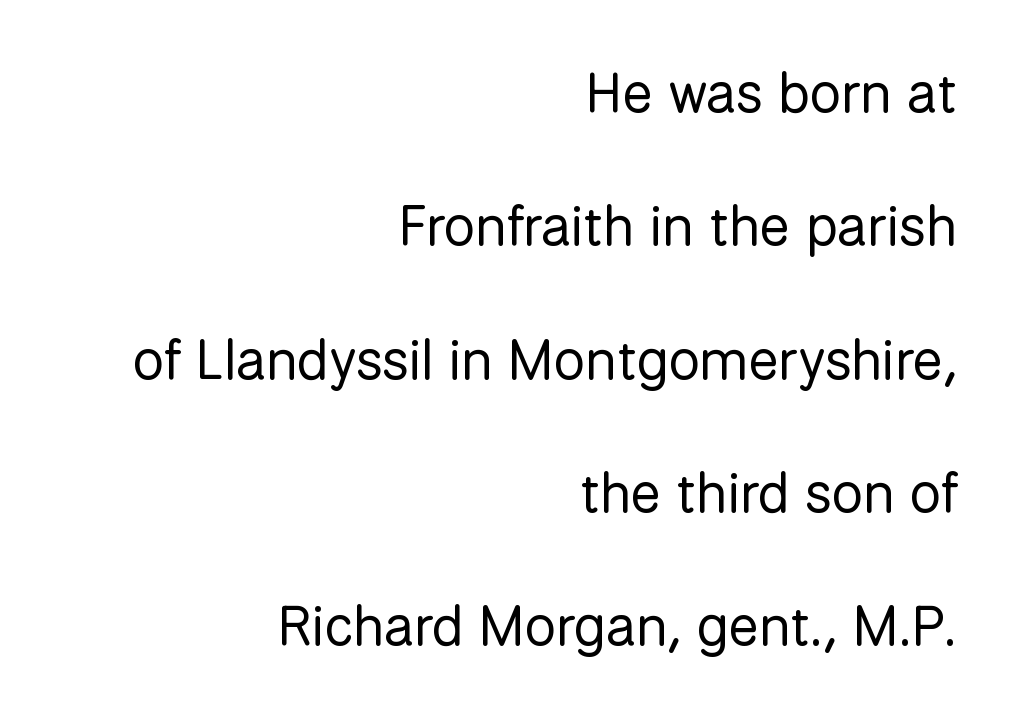
Q: Is the text bold? A: No.
Q: Is the text italic (slanted)? A: No, it is upright.
Q: Is the typeface a serif or a sans-serif typeface? A: Sans-serif.
Q: Is the text underlined? A: No.
Q: How is the paragraph aligned? A: Right-aligned.
Q: Is the spacing between letters normal or unusually wide? A: Normal.
Q: Is the spacing between lines tight, normal or loose? A: Loose.
Q: Width (condensed, normal, or wide)? A: Normal.
Q: Stroke contrast? A: Low.
Q: x-height? A: Medium.
Q: Monospaced? A: No.
